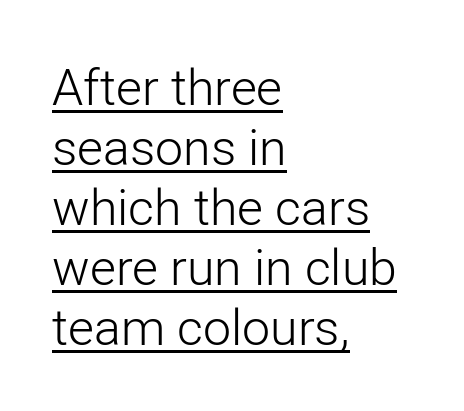
The image shows 50 px light sans-serif type, upright; set left-aligned, line spacing 1.2x, normal letter spacing, underlined; low stroke contrast and a medium x-height.
